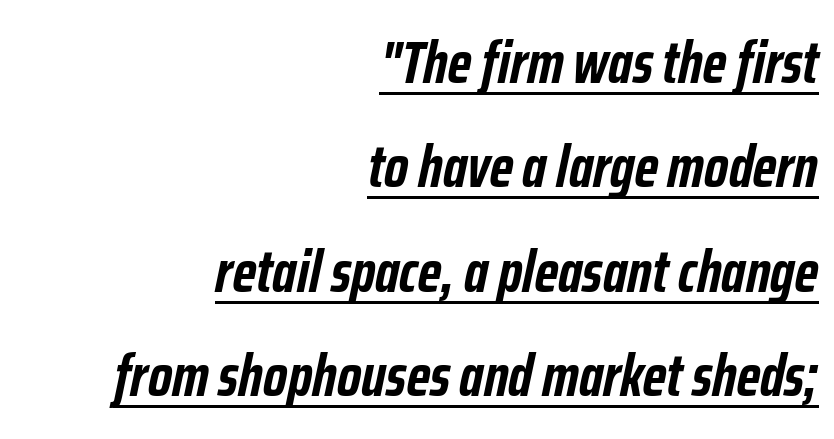
Q: Is the text bold? A: Yes.
Q: Is the text italic (slanted)? A: Yes, it leans right by about 12 degrees.
Q: Is the text underlined? A: Yes.
Q: How is the paragraph aligned? A: Right-aligned.
Q: Is the spacing between letters normal or unusually wide? A: Normal.
Q: Width (condensed, normal, or wide)? A: Condensed.
Q: Stroke contrast? A: Low.
Q: x-height? A: Medium.
Q: Monospaced? A: No.
